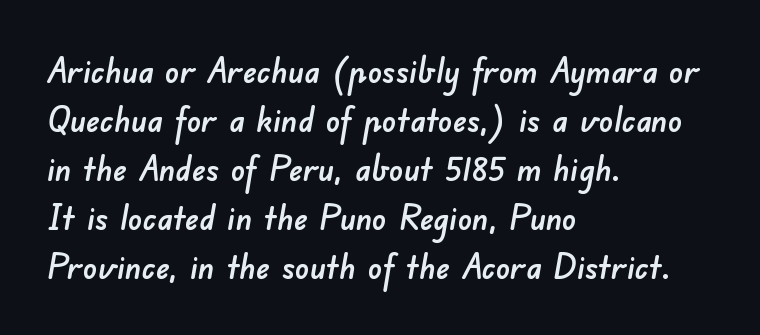
Q: Is the typeface a serif or a sans-serif typeface? A: Sans-serif.
Q: Is the text underlined? A: No.
Q: How is the paragraph aligned? A: Left-aligned.
Q: Is the spacing between letters normal or unusually wide? A: Normal.
Q: Is the spacing between lines tight, normal or loose? A: Normal.
Q: Width (condensed, normal, or wide)? A: Normal.
Q: Stroke contrast? A: Low.
Q: x-height? A: Small.
Q: Monospaced? A: No.
